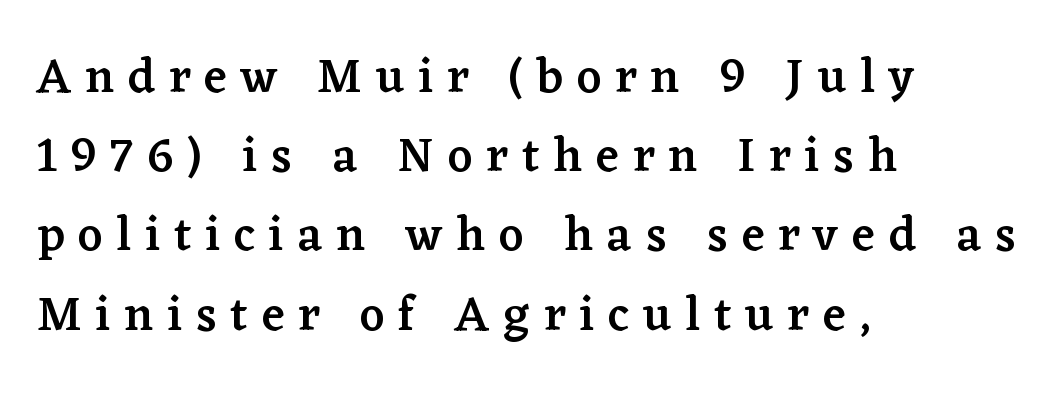
The image shows 48 px semibold serif type, upright; set left-aligned, normal line spacing (1.65x), unusually wide letter spacing (+0.29 em), not underlined; low stroke contrast and a medium x-height.
